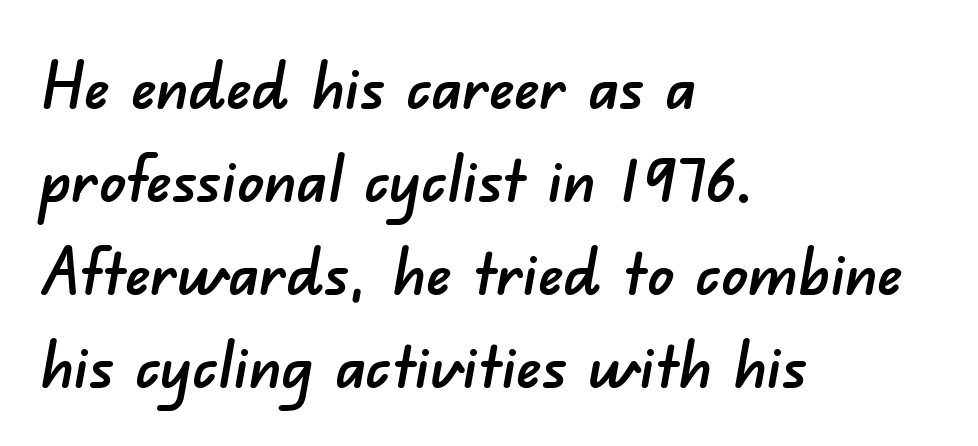
The image shows 65 px sans-serif type; set left-aligned, normal line spacing (1.43x), normal letter spacing, not underlined; low stroke contrast and a small x-height.
